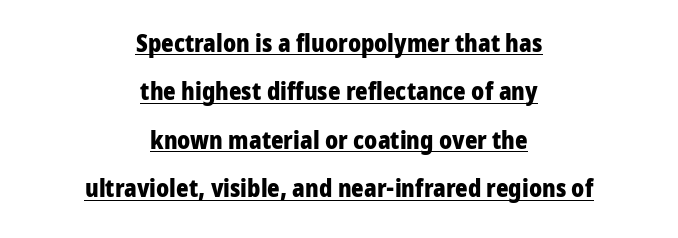
{"italic": "no", "bold": "yes", "underline": "yes", "align": "center", "line_spacing": "loose", "line_spacing_ratio": 2.02, "letter_spacing": "normal", "letter_spacing_em": 0.0, "glyph_px": 24}
